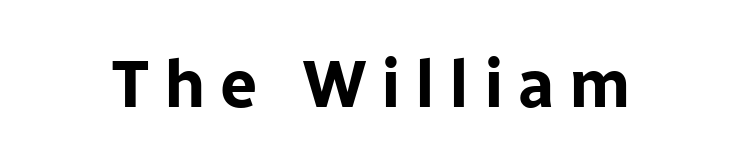
The words here are not underlined. The typeface chosen for these lines omits serifs. A typesetter would mark this as roman, not italic. Summary of weight: heavy, a full bold. You could not count columns in this text — the font is proportionally spaced. How are the letters spaced? Widely, with obvious added tracking.
